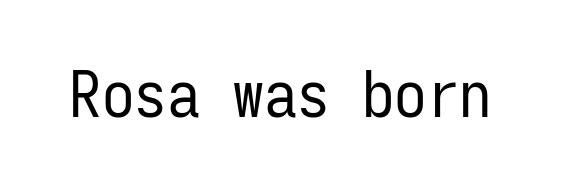
The lettering holds an erect, upright posture throughout. The letterforms sit shoulder to shoulder at normal distance. The glyphs in this specimen are sans serif. The face used here is monospaced, like something from a code editor. The gap between lines stays unmarked. The typeface has the unassuming heft of standard copy or less.
